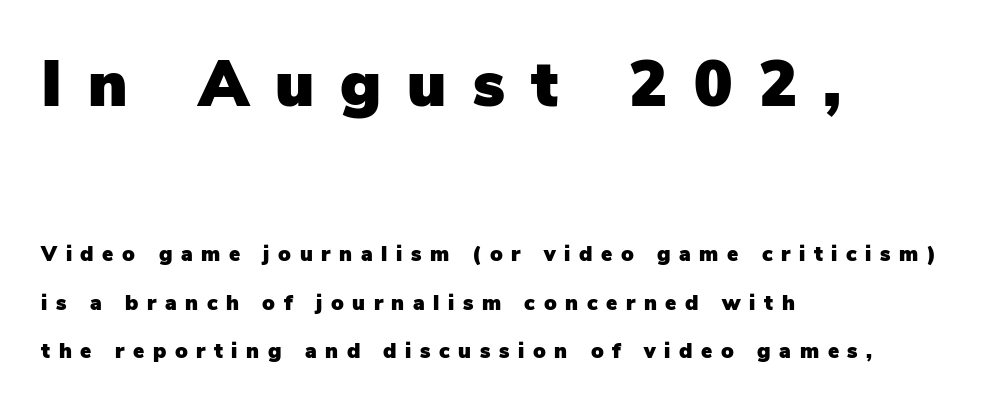
You could fit nearly another row in the gap between these rows. Ascenders rise straight up at ninety degrees. These two chunks differ in scale, with the top chunk taking the larger measure. Where is the straight margin? On the left. Examine the stroke ends and you'll find no serifs.
